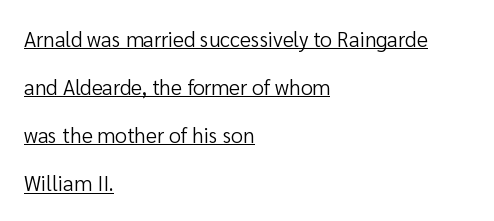
Q: Is the text bold? A: No.
Q: Is the text italic (slanted)? A: No, it is upright.
Q: Is the text underlined? A: Yes.
Q: How is the paragraph aligned? A: Left-aligned.
Q: Is the spacing between letters normal or unusually wide? A: Normal.
Q: Is the spacing between lines tight, normal or loose? A: Loose.
